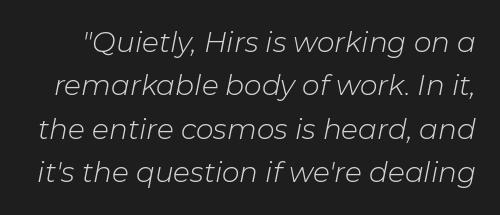
{"italic": "yes", "lean": "right", "slant_degrees": 11, "bold": "no", "weight": "light", "width": "normal", "stroke_contrast": "low", "x_height": "medium", "monospaced": "no", "underline": "no", "line_spacing": "normal", "line_spacing_ratio": 1.55, "letter_spacing": "normal", "letter_spacing_em": 0.0, "glyph_px": 28}
